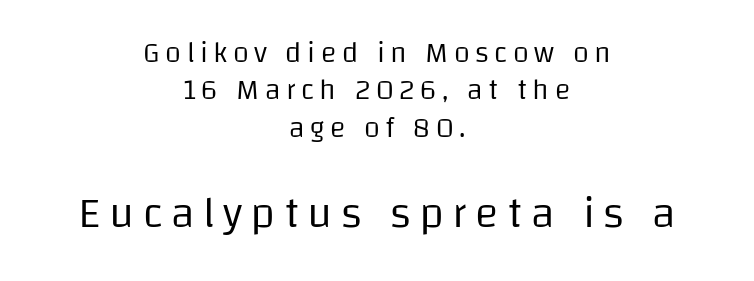
{"serif": "no", "italic": "no", "bold": "no", "weight": "regular", "width": "normal", "stroke_contrast": "low", "x_height": "large", "monospaced": "no", "underline": "no", "align": "center", "line_spacing": "normal", "line_spacing_ratio": 1.29, "larger_block": "second", "size_ratio": 1.52, "glyph_px": 44}
